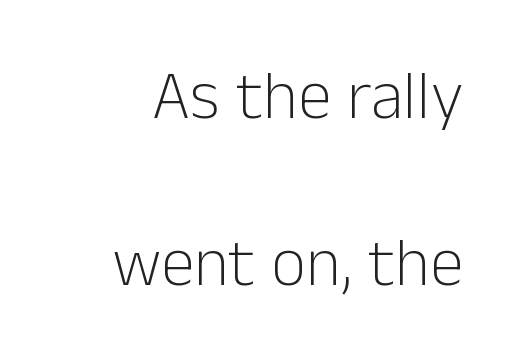
{"serif": "no", "italic": "no", "bold": "no", "weight": "light", "width": "normal", "stroke_contrast": "low", "x_height": "medium", "monospaced": "no", "underline": "no", "align": "right", "line_spacing": "loose", "line_spacing_ratio": 2.45, "letter_spacing": "normal", "letter_spacing_em": 0.0, "glyph_px": 68}
